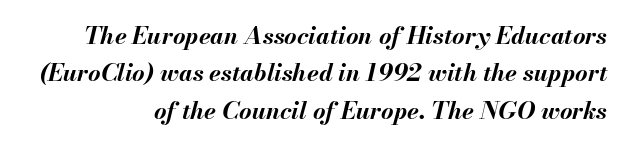
{"italic": "yes", "lean": "right", "slant_degrees": 13, "bold": "yes", "underline": "no", "align": "right", "line_spacing": "normal", "line_spacing_ratio": 1.56, "letter_spacing": "normal", "letter_spacing_em": 0.0, "glyph_px": 24}
